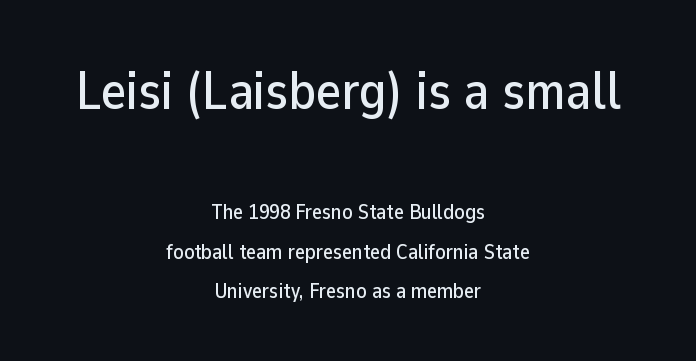
Italic: no, the glyphs are upright roman. A clean baseline with only descenders dipping below it. Larger block? The one above; the one below is distinctly smaller. Neither beginnings nor endings align; midpoints do. To sum up the face: it is a sans, with no serifs. Spacing verdict: proportional, widths tailored to each character.
